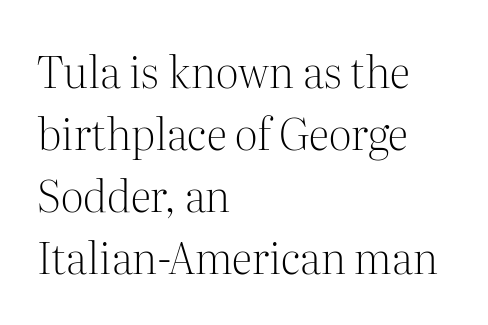
Q: Is the text bold? A: No.
Q: Is the text italic (slanted)? A: No, it is upright.
Q: Is the typeface a serif or a sans-serif typeface? A: Serif.
Q: Is the text underlined? A: No.
Q: How is the paragraph aligned? A: Left-aligned.
Q: Is the spacing between letters normal or unusually wide? A: Normal.
Q: Is the spacing between lines tight, normal or loose? A: Normal.
Q: Width (condensed, normal, or wide)? A: Normal.
Q: Stroke contrast? A: Medium.
Q: x-height? A: Medium.
Q: Monospaced? A: No.
